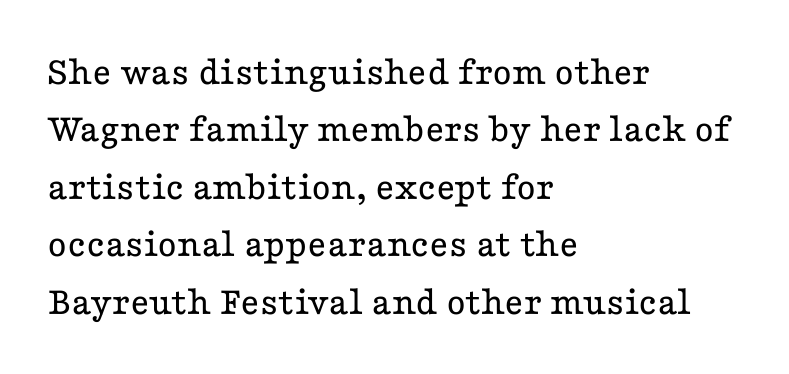
Q: Is the text bold? A: No.
Q: Is the text italic (slanted)? A: No, it is upright.
Q: Is the typeface a serif or a sans-serif typeface? A: Serif.
Q: Is the text underlined? A: No.
Q: How is the paragraph aligned? A: Left-aligned.
Q: Is the spacing between letters normal or unusually wide? A: Normal.
Q: Is the spacing between lines tight, normal or loose? A: Normal.
Q: Width (condensed, normal, or wide)? A: Wide.
Q: Stroke contrast? A: Low.
Q: x-height? A: Medium.
Q: Monospaced? A: No.
